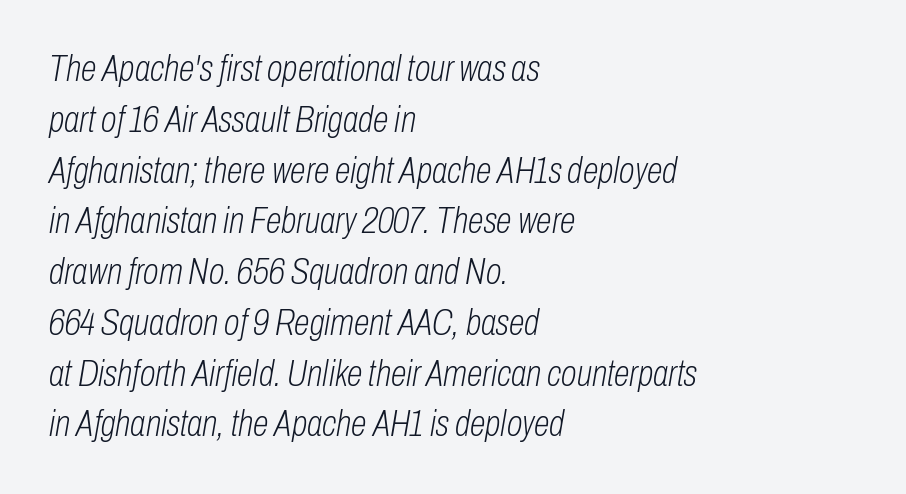
Q: Is the text bold? A: No.
Q: Is the text italic (slanted)? A: Yes, it leans right by about 10 degrees.
Q: Is the text underlined? A: No.
Q: How is the paragraph aligned? A: Left-aligned.
Q: Is the spacing between letters normal or unusually wide? A: Normal.
Q: Is the spacing between lines tight, normal or loose? A: Normal.
Q: Width (condensed, normal, or wide)? A: Condensed.
Q: Stroke contrast? A: Low.
Q: x-height? A: Medium.
Q: Monospaced? A: No.
